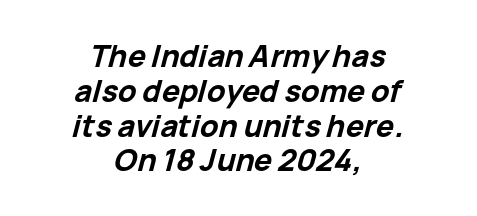
Q: Is the text bold? A: Yes.
Q: Is the text italic (slanted)? A: Yes, it leans right by about 15 degrees.
Q: Is the text underlined? A: No.
Q: How is the paragraph aligned? A: Centered.
Q: Is the spacing between letters normal or unusually wide? A: Normal.
Q: Width (condensed, normal, or wide)? A: Normal.
Q: Stroke contrast? A: Low.
Q: x-height? A: Medium.
Q: Monospaced? A: No.
